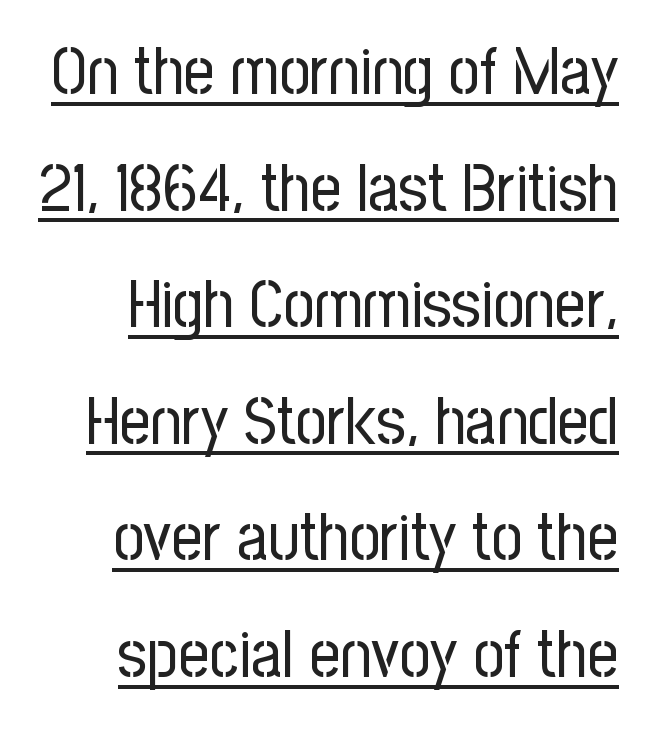
Q: Is the text bold? A: No.
Q: Is the text italic (slanted)? A: No, it is upright.
Q: Is the typeface a serif or a sans-serif typeface? A: Sans-serif.
Q: Is the text underlined? A: Yes.
Q: Is the spacing between letters normal or unusually wide? A: Normal.
Q: Width (condensed, normal, or wide)? A: Condensed.
Q: Stroke contrast? A: Low.
Q: x-height? A: Medium.
Q: Monospaced? A: No.
